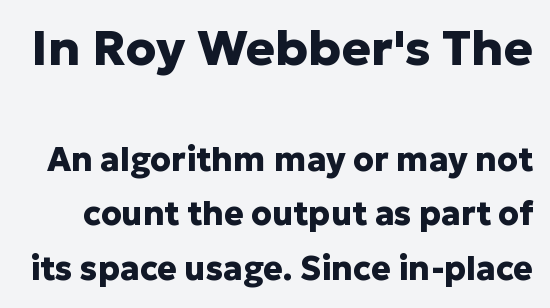
Q: Is the text bold? A: Yes.
Q: Is the text italic (slanted)? A: No, it is upright.
Q: Is the typeface a serif or a sans-serif typeface? A: Sans-serif.
Q: Is the text underlined? A: No.
Q: Is the spacing between letters normal or unusually wide? A: Normal.
Q: Is the spacing between lines tight, normal or loose? A: Normal.
Q: Which block of text is set in a larger size, the first (top) or the second (bottom)? A: The first (top) one.
Q: Width (condensed, normal, or wide)? A: Normal.
Q: Stroke contrast? A: Low.
Q: x-height? A: Medium.
Q: Monospaced? A: No.
